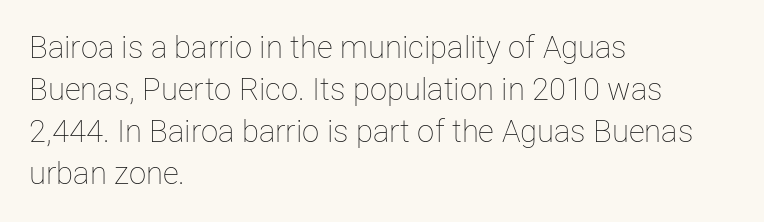
Looks like regular typesetting: each glyph gets only the width it needs. Leftover space on each line is placed entirely after the last word. This sample keeps an unexceptional amount of space between lines. Stem width sits at or under what a default text font uses. Nothing unusual about the tracking: characters are spaced as the font intends. The glyphs are unaccompanied by any horizontal stroke below them.
